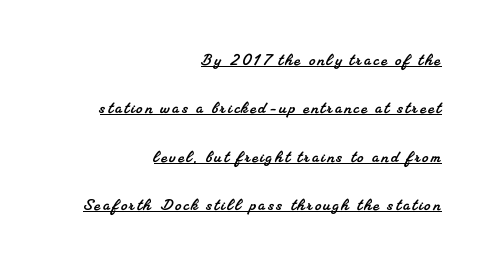
Q: Is the text underlined? A: Yes.
Q: How is the paragraph aligned? A: Right-aligned.
Q: Is the spacing between lines tight, normal or loose? A: Loose.
